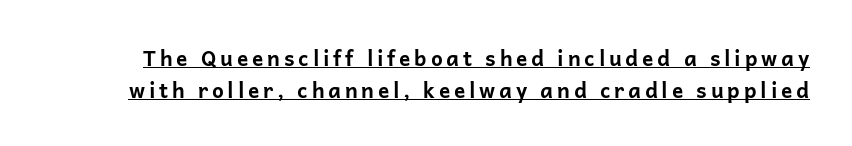
The image shows 21 px bold type, upright; set normal line spacing (1.52x), underlined.
